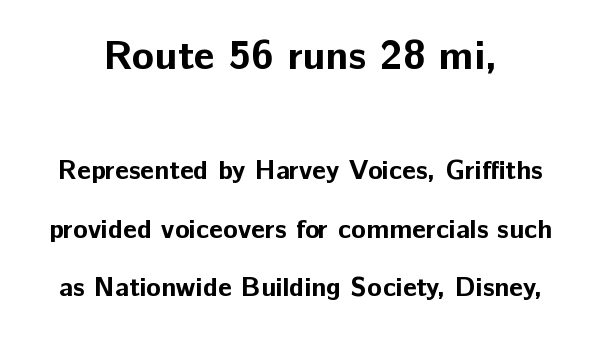
The image shows 41 px bold sans-serif type, upright; set centered, loose line spacing (2.16x), normal letter spacing, not underlined; the first (top) block is 1.52x larger; low stroke contrast and a medium x-height.
